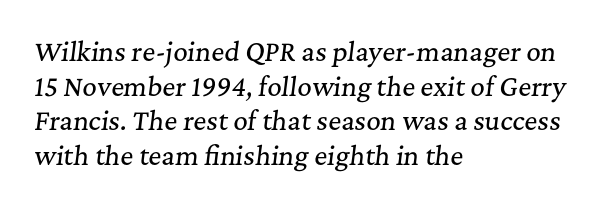
Short note: letters normally spaced. Students, observe: this is what conventionally led text looks like. The rendering anchors every line to the left-hand side. Would a proofreader flag this as italicized? Yes. Lines of text with bare space underneath.
